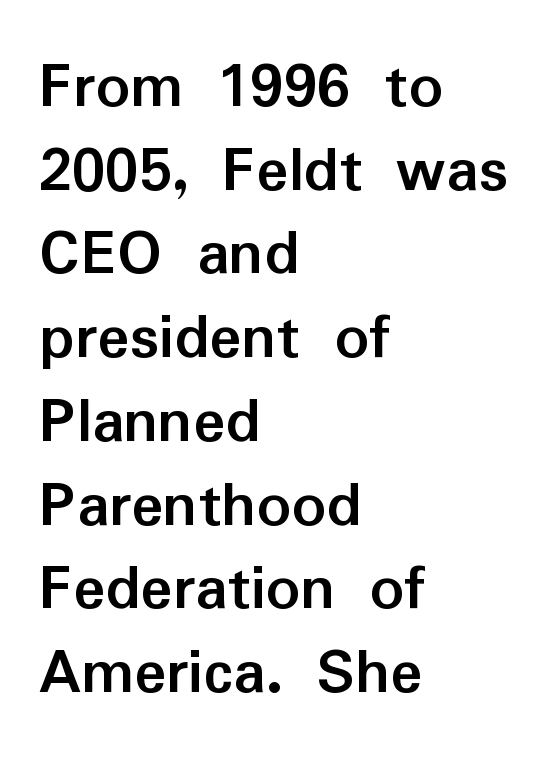
The image shows 67 px semibold sans-serif type, upright; set left-aligned, normal line spacing (1.25x), normal letter spacing, not underlined; low stroke contrast and a medium x-height.
